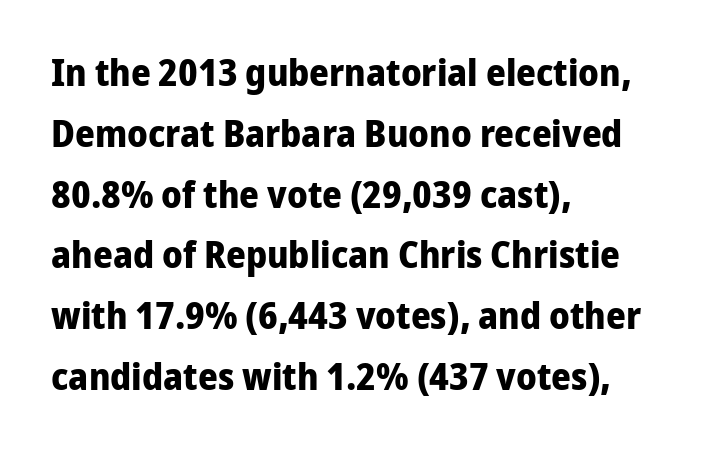
The string is rendered with underlining switched off. These lines are rendered in a variable-pitch font. Reading down the block, your eye returns to a fixed left position each line. In terms of letterspacing, this is plain default setting.
